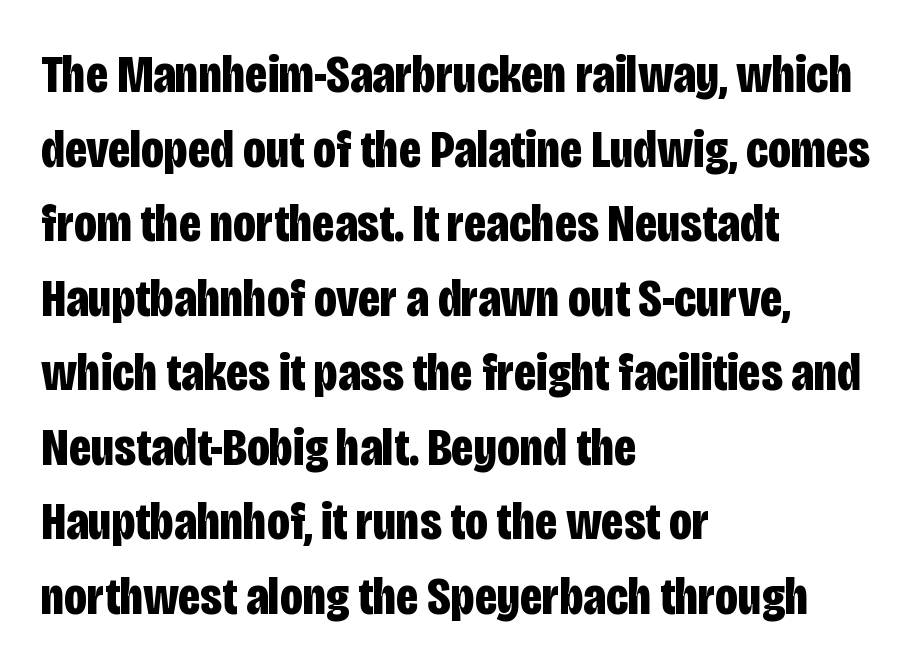
The image shows 54 px bold, condensed sans-serif type, upright; set left-aligned, normal line spacing (1.38x), normal letter spacing, not underlined; low stroke contrast and a large x-height.
